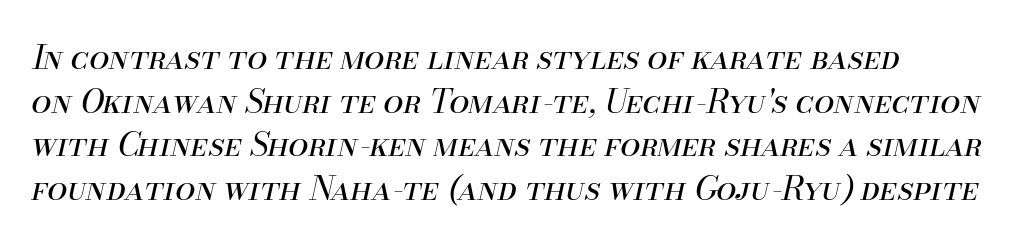
The specimen reads as italic at a glance. Normally led — the rows are evenly, conventionally spaced. Descender tails drop into unmarked territory. Vertical stems look standard width or narrower in stroke.
